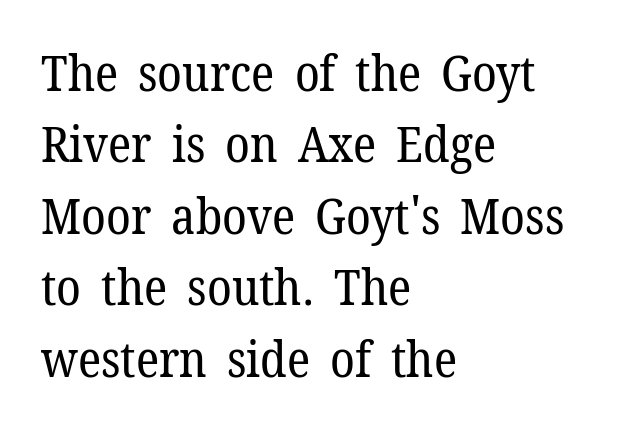
{"serif": "yes", "italic": "no", "bold": "no", "weight": "regular", "width": "normal", "stroke_contrast": "low", "x_height": "medium", "monospaced": "no", "underline": "no", "align": "left", "line_spacing": "normal", "line_spacing_ratio": 1.43, "letter_spacing": "normal", "letter_spacing_em": 0.0, "glyph_px": 50}
